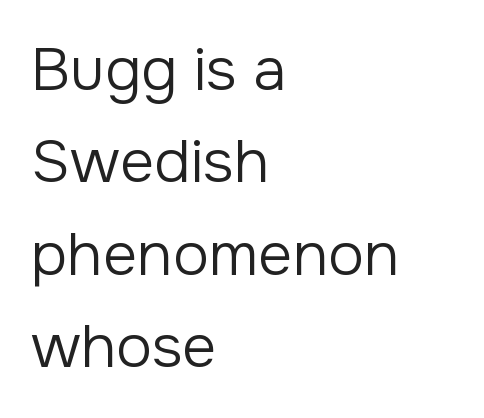
{"serif": "no", "italic": "no", "bold": "no", "weight": "regular", "width": "normal", "stroke_contrast": "low", "x_height": "medium", "monospaced": "no", "underline": "no", "align": "left", "line_spacing": "normal", "line_spacing_ratio": 1.54, "letter_spacing": "normal", "letter_spacing_em": 0.0, "glyph_px": 60}
